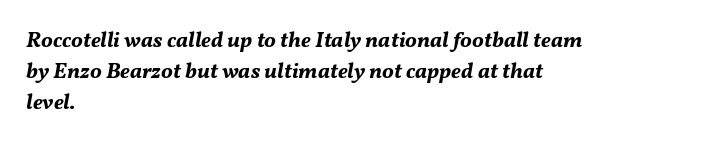
{"italic": "yes", "lean": "right", "slant_degrees": 11, "bold": "yes", "underline": "no", "align": "left", "line_spacing": "normal", "line_spacing_ratio": 1.41, "letter_spacing": "normal", "letter_spacing_em": 0.0, "glyph_px": 22}
